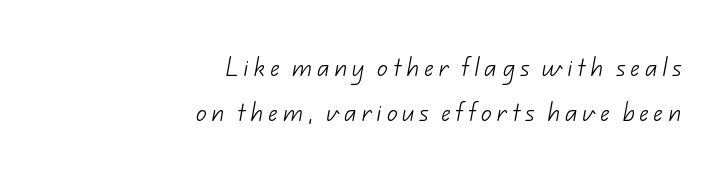
The image shows 21 px text type; set right-aligned, loose line spacing (2.12x), unusually wide letter spacing (+0.22 em), not underlined.
